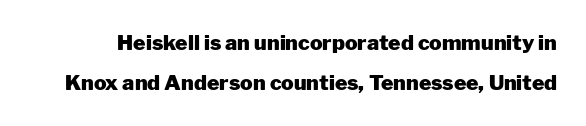
The image shows 21 px bold type, upright; set loose line spacing (1.91x), normal letter spacing, not underlined.
